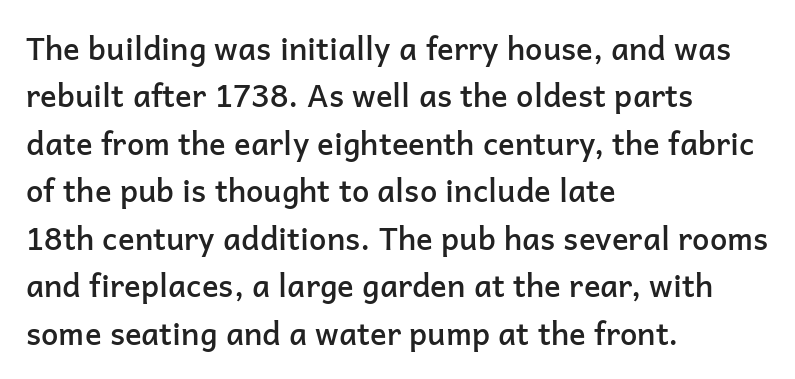
Q: Is the text bold? A: Semi-bold.
Q: Is the text italic (slanted)? A: No, it is upright.
Q: Is the typeface a serif or a sans-serif typeface? A: Sans-serif.
Q: Is the text underlined? A: No.
Q: How is the paragraph aligned? A: Left-aligned.
Q: Is the spacing between letters normal or unusually wide? A: Normal.
Q: Is the spacing between lines tight, normal or loose? A: Normal.
Q: Width (condensed, normal, or wide)? A: Normal.
Q: Stroke contrast? A: Low.
Q: x-height? A: Medium.
Q: Monospaced? A: No.
